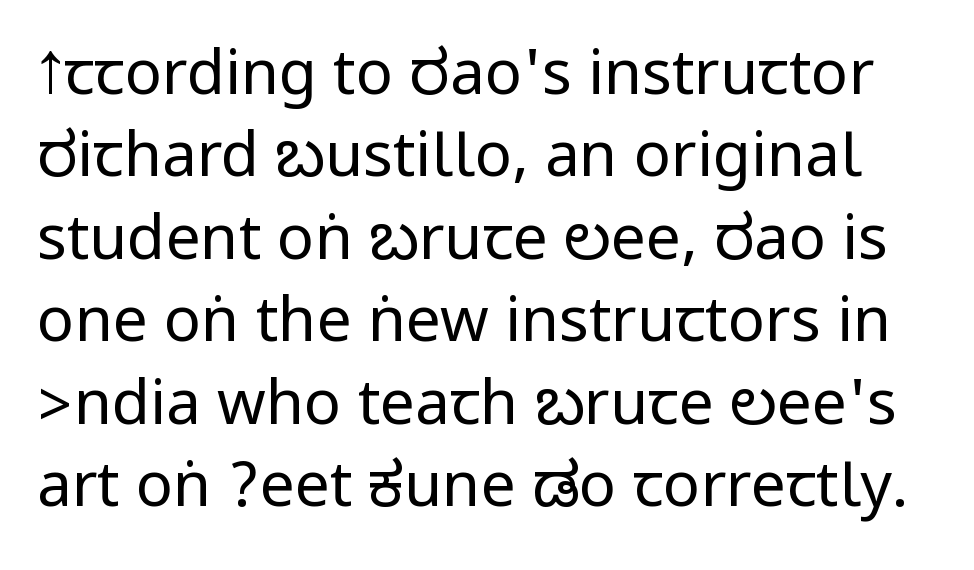
The image shows 62 px regular-weight, condensed sans-serif type, upright; set normal line spacing (1.33x), normal letter spacing, not underlined; low stroke contrast.
